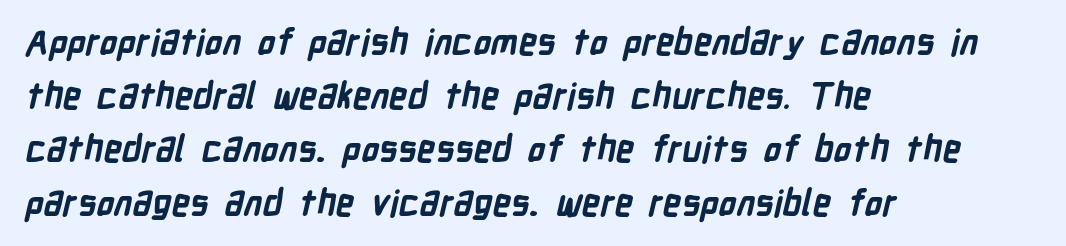
The image shows 36 px bold, condensed sans-serif type; set left-aligned, normal line spacing (1.49x), normal letter spacing, not underlined; low stroke contrast and a medium x-height.
